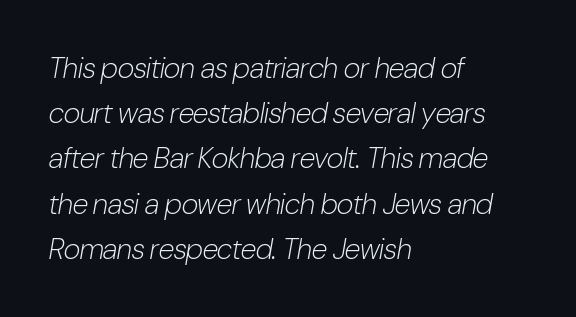
It's the slanting kind of type. The vertical gap from one line to the next is medium. No word sits above an underline. The cut favours lightness, reaching ordinary text weight at its darkest. Leftover space on each line is placed entirely after the last word.
